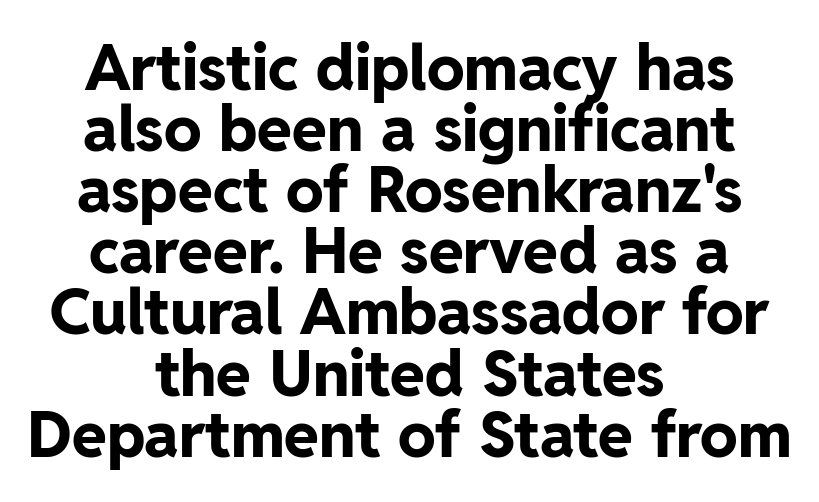
Q: Is the text bold? A: Yes.
Q: Is the text italic (slanted)? A: No, it is upright.
Q: Is the typeface a serif or a sans-serif typeface? A: Sans-serif.
Q: Is the text underlined? A: No.
Q: How is the paragraph aligned? A: Centered.
Q: Is the spacing between letters normal or unusually wide? A: Normal.
Q: Is the spacing between lines tight, normal or loose? A: Tight.
Q: Width (condensed, normal, or wide)? A: Normal.
Q: Stroke contrast? A: Low.
Q: x-height? A: Medium.
Q: Monospaced? A: No.
